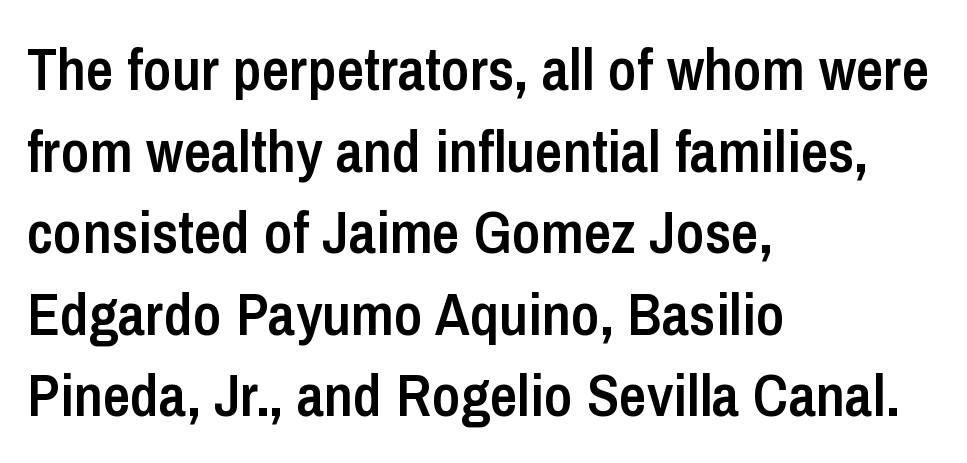
Q: Is the text bold? A: Semi-bold.
Q: Is the text italic (slanted)? A: No, it is upright.
Q: Is the typeface a serif or a sans-serif typeface? A: Sans-serif.
Q: Is the text underlined? A: No.
Q: How is the paragraph aligned? A: Left-aligned.
Q: Is the spacing between letters normal or unusually wide? A: Normal.
Q: Is the spacing between lines tight, normal or loose? A: Normal.
Q: Width (condensed, normal, or wide)? A: Condensed.
Q: Stroke contrast? A: Low.
Q: x-height? A: Medium.
Q: Monospaced? A: No.
